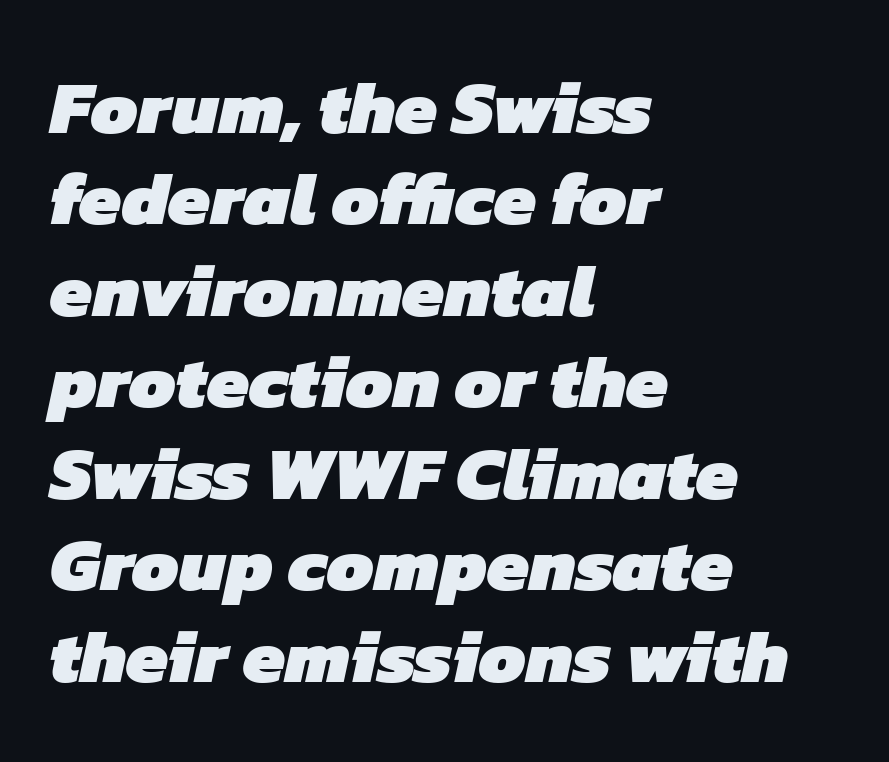
You could call the tracking neutral — neither tight nor loose. This rendering features lettering with no underline. Note the varied advance widths — an 'i' is clearly narrower than an 'm'. No feet cap the strokes, marking this as sans-serif type.
